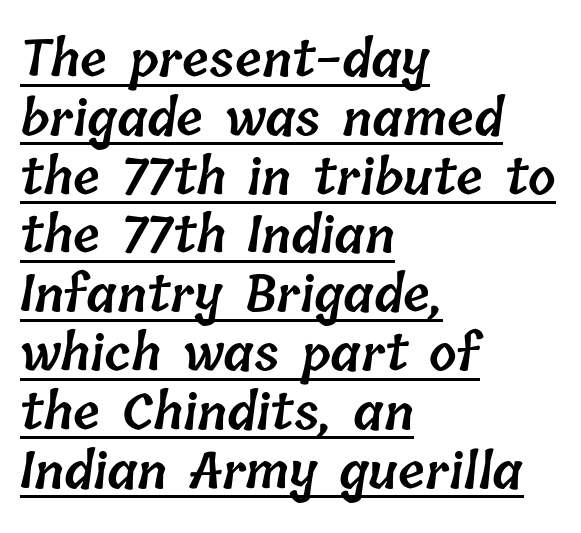
Look at the stroke-to-counter ratio: somewhat heavy, a semibold. The lettering is marked with a stroke running underneath it. Left-aligned paragraph, ragged on the right. Spacing verdict: proportional, widths tailored to each character. These lines keep a tight, regular rhythm from letter to letter.
